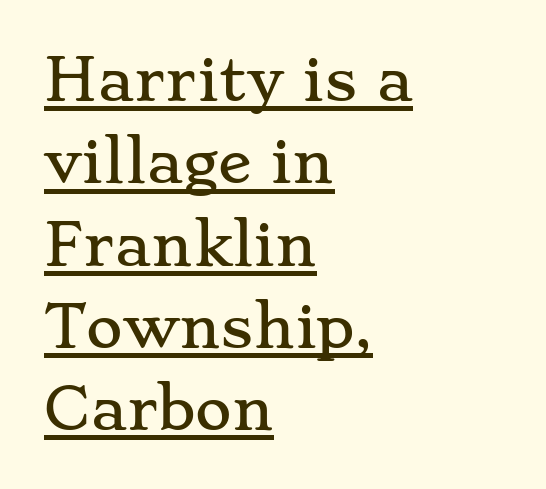
The lettering holds an erect, upright posture throughout. Words appear dense and cohesive because spacing is normal. The compositor pushed each line to the left boundary. Beneath each row of characters lies a ruled line.
